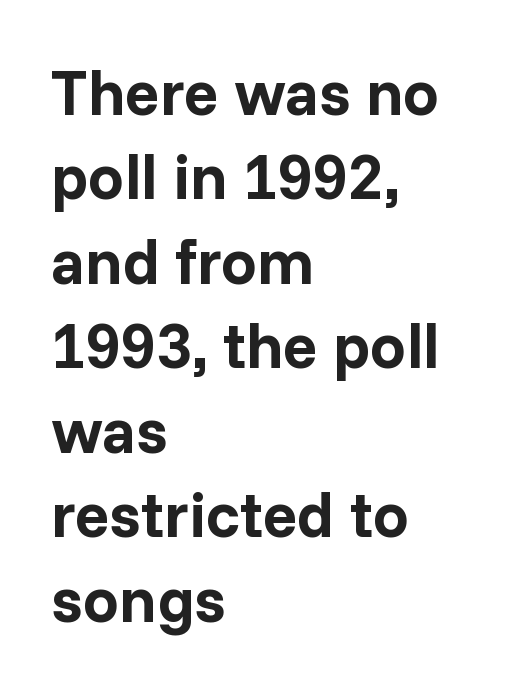
Q: Is the text bold? A: Yes.
Q: Is the text italic (slanted)? A: No, it is upright.
Q: Is the typeface a serif or a sans-serif typeface? A: Sans-serif.
Q: Is the text underlined? A: No.
Q: How is the paragraph aligned? A: Left-aligned.
Q: Is the spacing between letters normal or unusually wide? A: Normal.
Q: Is the spacing between lines tight, normal or loose? A: Normal.
Q: Width (condensed, normal, or wide)? A: Normal.
Q: Stroke contrast? A: Low.
Q: x-height? A: Medium.
Q: Monospaced? A: No.
